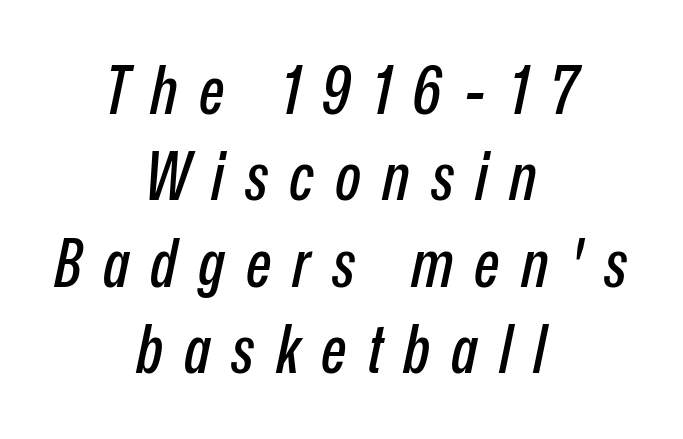
Typeset on center — no edge is straight. An italicized treatment has been applied to the whole sample. The letters are spread apart with noticeably loose tracking. Vertical spacing — default. Any mark beneath the type? The region is blank.
